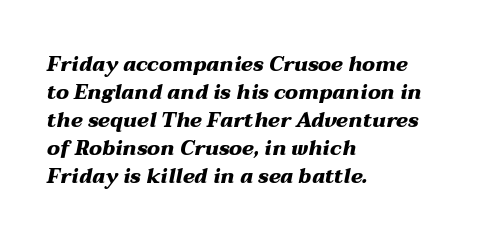
Q: Is the text bold? A: Yes.
Q: Is the text italic (slanted)? A: Yes, it leans right by about 12 degrees.
Q: Is the text underlined? A: No.
Q: How is the paragraph aligned? A: Left-aligned.
Q: Is the spacing between letters normal or unusually wide? A: Normal.
Q: Is the spacing between lines tight, normal or loose? A: Normal.
